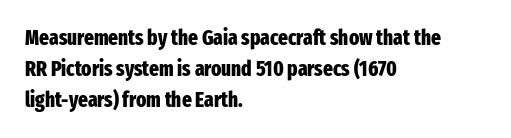
The image shows 21 px bold type, upright; set left-aligned, normal line spacing (1.47x), normal letter spacing, not underlined.
